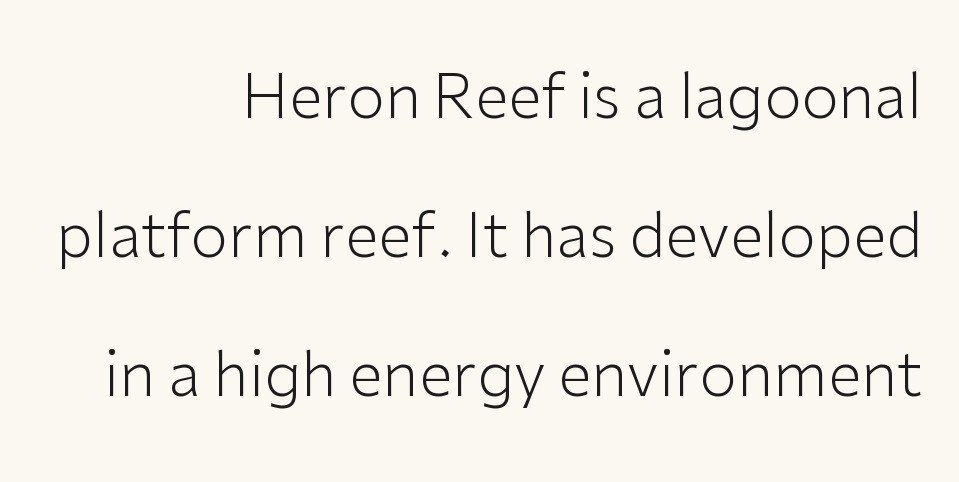
The image shows 61 px light sans-serif type, upright; set right-aligned, loose line spacing (2.28x), normal letter spacing, not underlined; low stroke contrast and a medium x-height.
